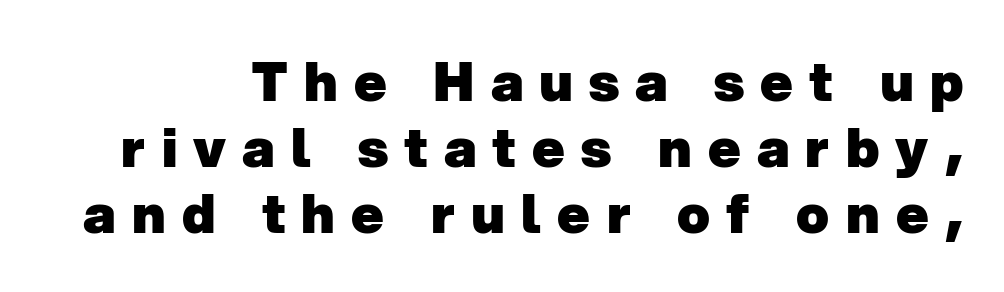
{"serif": "no", "bold": "yes", "weight": "heavy", "width": "normal", "stroke_contrast": "low", "x_height": "medium", "monospaced": "no", "underline": "no", "line_spacing_ratio": 1.22, "letter_spacing": "wide", "letter_spacing_em": 0.3, "glyph_px": 54}
